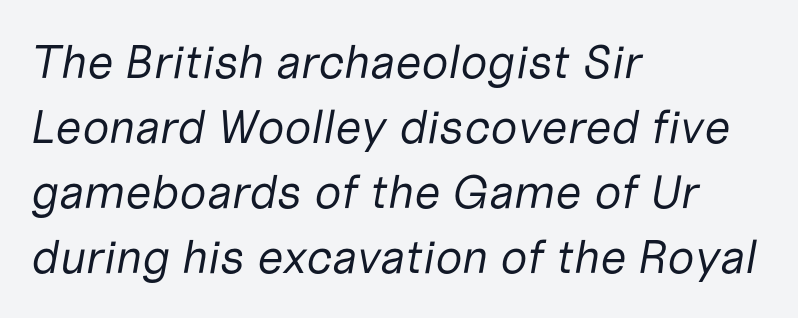
{"italic": "yes", "lean": "right", "slant_degrees": 10, "bold": "no", "weight": "regular", "width": "normal", "stroke_contrast": "low", "x_height": "medium", "monospaced": "no", "underline": "no", "align": "left", "line_spacing": "normal", "line_spacing_ratio": 1.38, "letter_spacing": "normal", "letter_spacing_em": 0.0, "glyph_px": 47}
